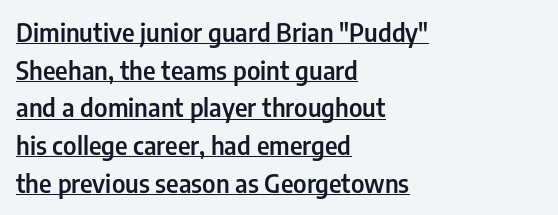
{"italic": "no", "bold": "semi", "underline": "yes", "align": "left", "line_spacing": "normal", "line_spacing_ratio": 1.51, "letter_spacing": "normal", "letter_spacing_em": 0.0, "glyph_px": 25}
